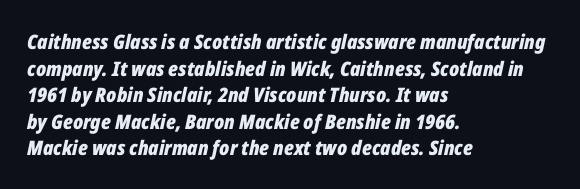
{"italic": "yes", "lean": "right", "slant_degrees": 12, "bold": "yes", "underline": "no", "align": "left", "line_spacing": "normal", "line_spacing_ratio": 1.33, "letter_spacing": "normal", "letter_spacing_em": 0.0, "glyph_px": 20}
